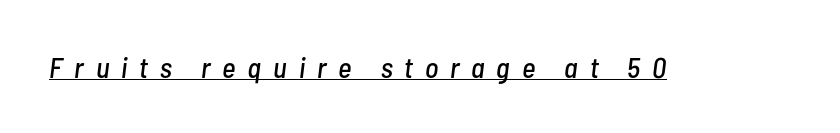
Looking at the ascenders, they clearly lean. This sample uses expanded letter spacing, leaving extra air between glyphs. The rendering uses natural spacing where letterforms have individual widths. A rule runs beneath these lines of type.
